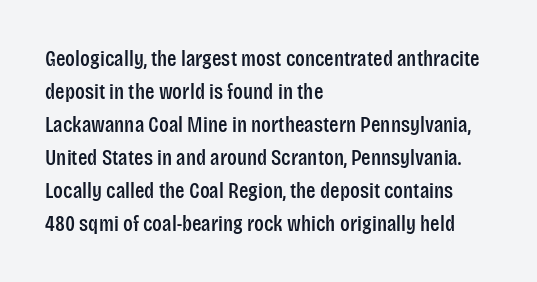
A clean baseline with only descenders dipping below it. Standard letterfit; no display-style spreading of the glyphs. Notice how descenders clear the ascenders below comfortably — that's standard leading. It's the straight-up-and-down kind of type. Does the copy run flush right? No — it runs flush left.
